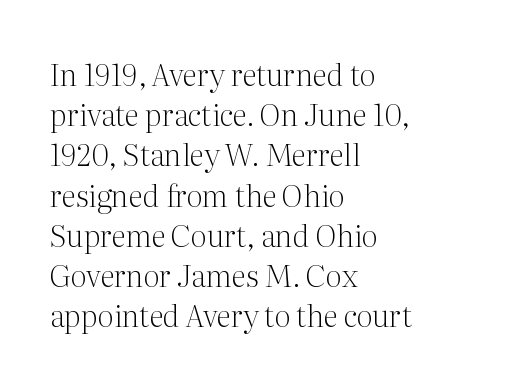
Q: Is the text bold? A: No.
Q: Is the text italic (slanted)? A: No, it is upright.
Q: Is the typeface a serif or a sans-serif typeface? A: Serif.
Q: Is the text underlined? A: No.
Q: How is the paragraph aligned? A: Left-aligned.
Q: Is the spacing between letters normal or unusually wide? A: Normal.
Q: Is the spacing between lines tight, normal or loose? A: Normal.
Q: Width (condensed, normal, or wide)? A: Normal.
Q: Stroke contrast? A: Medium.
Q: x-height? A: Medium.
Q: Monospaced? A: No.
